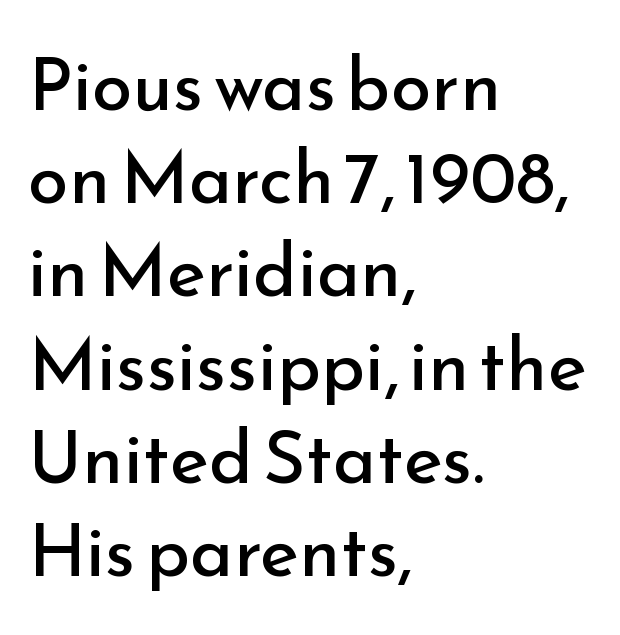
The type is set solid horizontally, with unmodified tracking. Stems here are at most as thick as an everyday book face. Rendered with straight, roman letterforms. Lines of text with bare space underneath.
